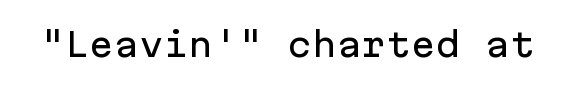
Q: Is the text italic (slanted)? A: No, it is upright.
Q: Is the typeface a serif or a sans-serif typeface? A: Sans-serif.
Q: Is the text underlined? A: No.
Q: Is the spacing between letters normal or unusually wide? A: Normal.
Q: Width (condensed, normal, or wide)? A: Normal.
Q: Stroke contrast? A: Low.
Q: x-height? A: Medium.
Q: Monospaced? A: Yes.
